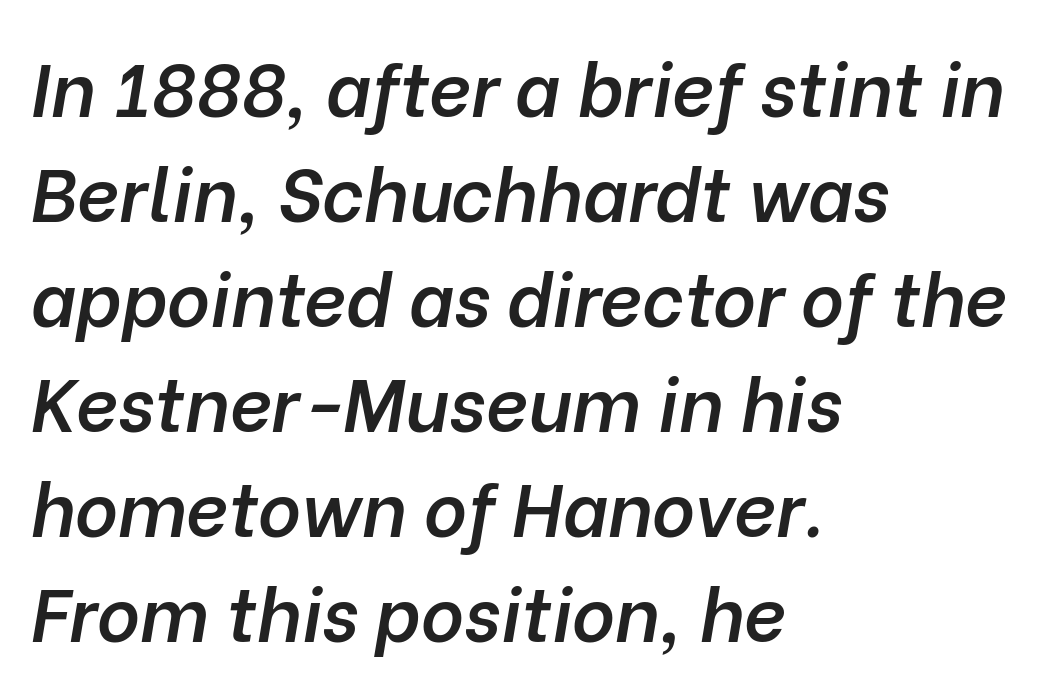
The image shows 74 px semibold type, italic (leaning right); set left-aligned, normal line spacing (1.42x), normal letter spacing, not underlined; low stroke contrast and a medium x-height.
